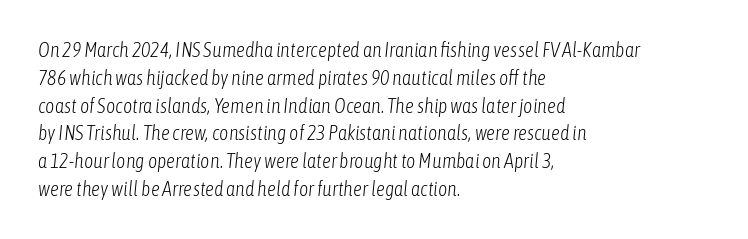
Q: Is the text bold? A: No.
Q: Is the text italic (slanted)? A: Yes, it leans right by about 6 degrees.
Q: Is the text underlined? A: No.
Q: How is the paragraph aligned? A: Left-aligned.
Q: Is the spacing between letters normal or unusually wide? A: Normal.
Q: Is the spacing between lines tight, normal or loose? A: Normal.
